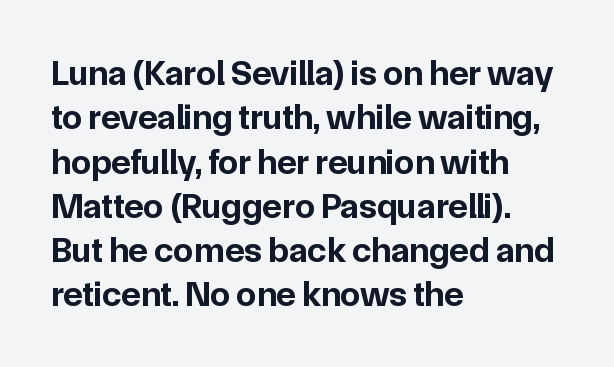
The image shows 36 px bold sans-serif type, upright; set left-aligned, line spacing 1.23x, normal letter spacing, not underlined; low stroke contrast and a medium x-height.
